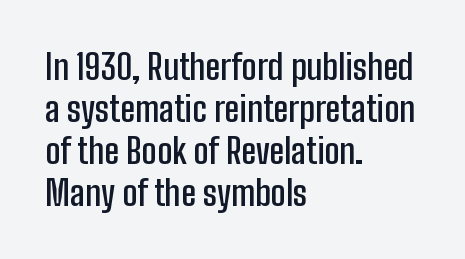
The image shows 35 px semibold, condensed sans-serif type, upright; set left-aligned, line spacing 1.2x, normal letter spacing, not underlined; low stroke contrast and a medium x-height.
